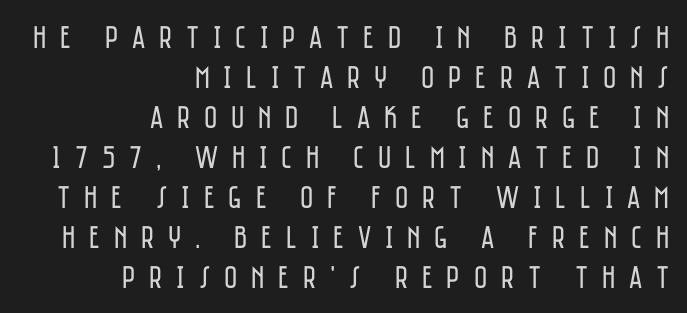
The passage shown is not bold in any degree. Here the designer chose a conventional face with non-uniform glyph widths. The type is letterspaced generously, with wide tracking. Posture: upright roman.
